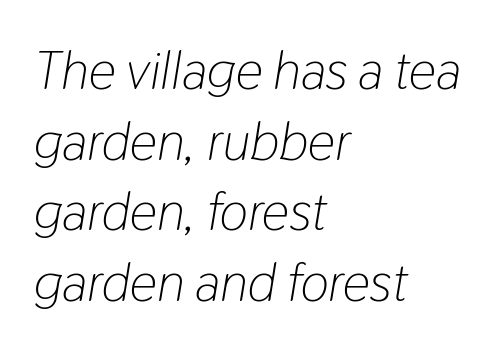
The image shows 54 px light, condensed type, italic (leaning right); set left-aligned, normal line spacing (1.31x), normal letter spacing, not underlined; low stroke contrast and a medium x-height.
